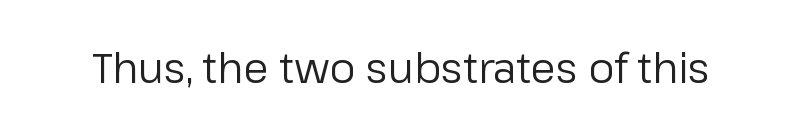
The image shows 41 px regular-weight sans-serif type, upright; set normal letter spacing, not underlined; low stroke contrast and a medium x-height.
